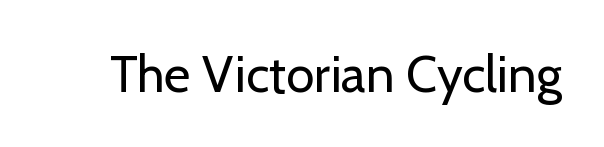
Q: Is the text bold? A: No.
Q: Is the text italic (slanted)? A: No, it is upright.
Q: Is the typeface a serif or a sans-serif typeface? A: Sans-serif.
Q: Is the text underlined? A: No.
Q: Is the spacing between letters normal or unusually wide? A: Normal.
Q: Width (condensed, normal, or wide)? A: Normal.
Q: Stroke contrast? A: Low.
Q: x-height? A: Medium.
Q: Monospaced? A: No.
